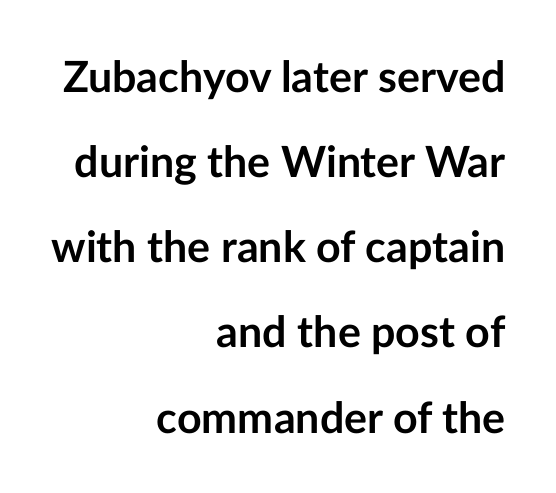
{"serif": "no", "italic": "no", "bold": "yes", "weight": "semibold", "width": "normal", "stroke_contrast": "low", "x_height": "medium", "monospaced": "no", "underline": "no", "align": "right", "line_spacing": "loose", "line_spacing_ratio": 1.98, "letter_spacing": "normal", "letter_spacing_em": 0.0, "glyph_px": 43}
